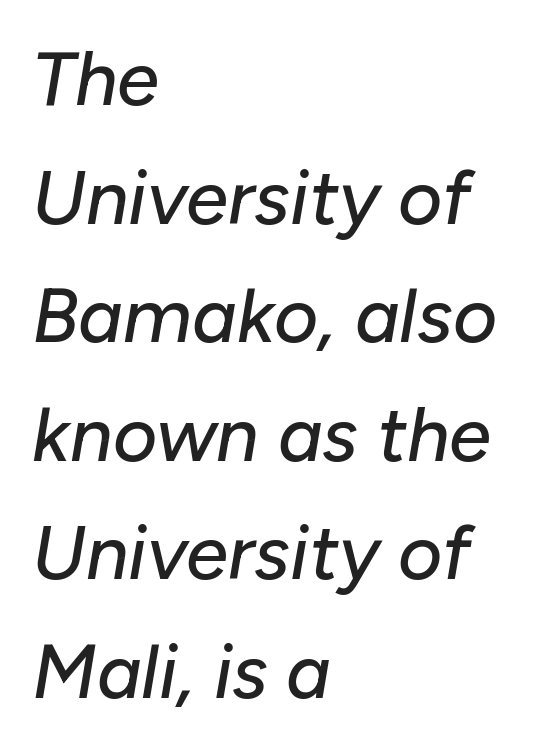
Q: Is the text italic (slanted)? A: Yes, it leans right by about 10 degrees.
Q: Is the text underlined? A: No.
Q: How is the paragraph aligned? A: Left-aligned.
Q: Is the spacing between letters normal or unusually wide? A: Normal.
Q: Is the spacing between lines tight, normal or loose? A: Normal.
Q: Width (condensed, normal, or wide)? A: Normal.
Q: Stroke contrast? A: Low.
Q: x-height? A: Medium.
Q: Monospaced? A: No.
